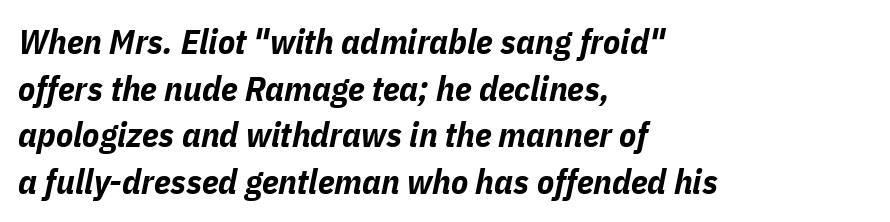
The image shows 35 px bold, condensed type, italic (leaning right); set left-aligned, normal line spacing (1.33x), normal letter spacing, not underlined; low stroke contrast and a medium x-height.
